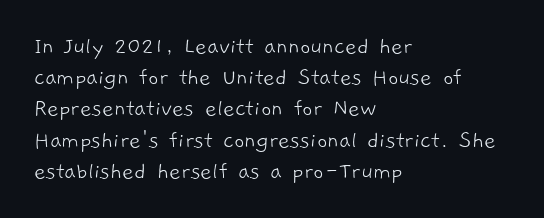
{"bold": "no", "underline": "no", "align": "left", "line_spacing": "normal", "line_spacing_ratio": 1.25, "letter_spacing": "normal", "letter_spacing_em": 0.0, "glyph_px": 25}
